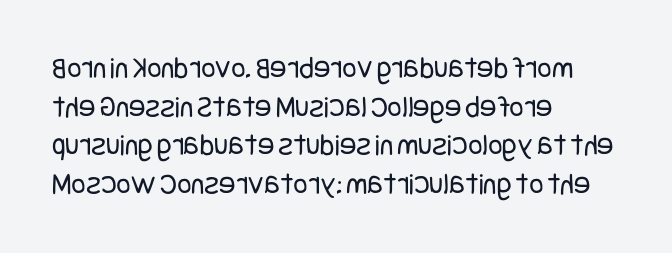
Q: Is the text bold? A: No.
Q: Is the text italic (slanted)? A: No, it is upright.
Q: Is the typeface a serif or a sans-serif typeface? A: Sans-serif.
Q: Is the text underlined? A: No.
Q: How is the paragraph aligned? A: Left-aligned.
Q: Is the spacing between letters normal or unusually wide? A: Normal.
Q: Is the spacing between lines tight, normal or loose? A: Normal.
Q: Width (condensed, normal, or wide)? A: Condensed.
Q: Stroke contrast? A: Low.
Q: x-height? A: Large.
